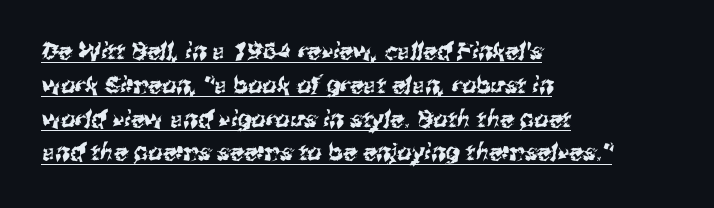
The passage shown is underscored from start to finish. Baseline-to-baseline distance is the conventional proportion of letter height. The typesetter chose a ragged-right arrangement here. The letterforms sit shoulder to shoulder at normal distance.
